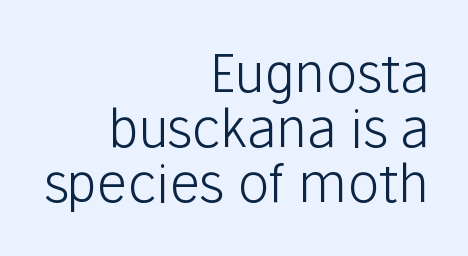
These lines are rendered in a variable-pitch font. The letters carry no serifs — their stems end cleanly without finishing strokes. Characters remain perfectly vertical along every line. Descenders hang freely into open space. Weight: regular or lighter.
